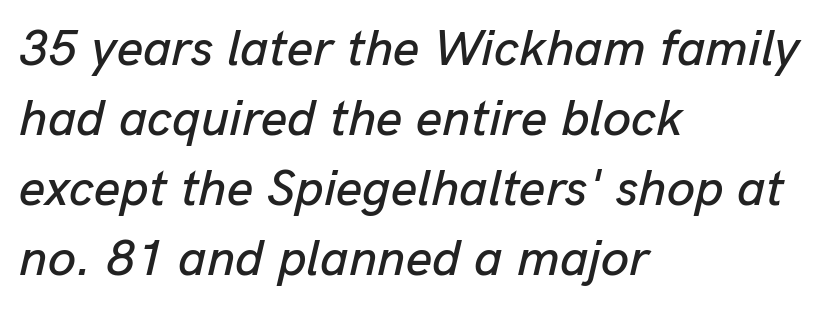
Q: Is the text italic (slanted)? A: Yes, it leans right by about 13 degrees.
Q: Is the text underlined? A: No.
Q: How is the paragraph aligned? A: Left-aligned.
Q: Is the spacing between letters normal or unusually wide? A: Normal.
Q: Is the spacing between lines tight, normal or loose? A: Normal.
Q: Width (condensed, normal, or wide)? A: Normal.
Q: Stroke contrast? A: Low.
Q: x-height? A: Medium.
Q: Monospaced? A: No.
